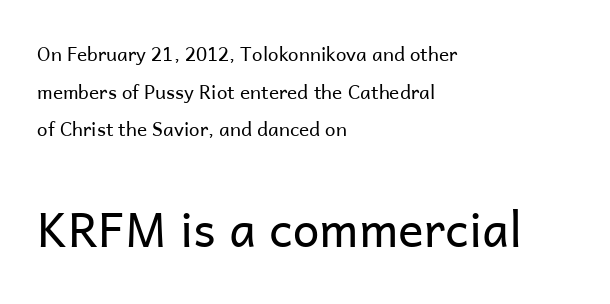
Type style note: lacks serifs. Weight: regular or lighter. The leading is generous, giving the passage an open texture. The lines in this sample share a left origin and differ only in where they stop.
